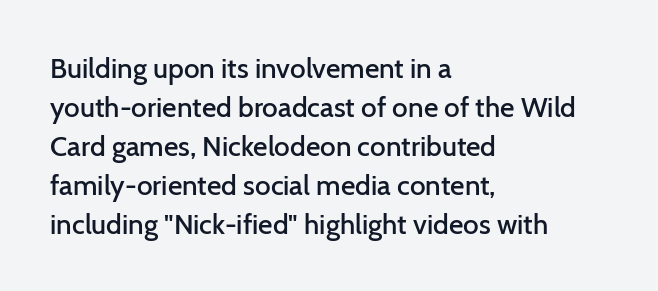
Does extra space separate the letters? No, they use regular spacing. Varying glyph widths throughout — classic text-font behaviour. The rendering anchors every line to the left-hand side. Heft: intermediate — a semibold. Glance below the letters and you will spot only blank space.
